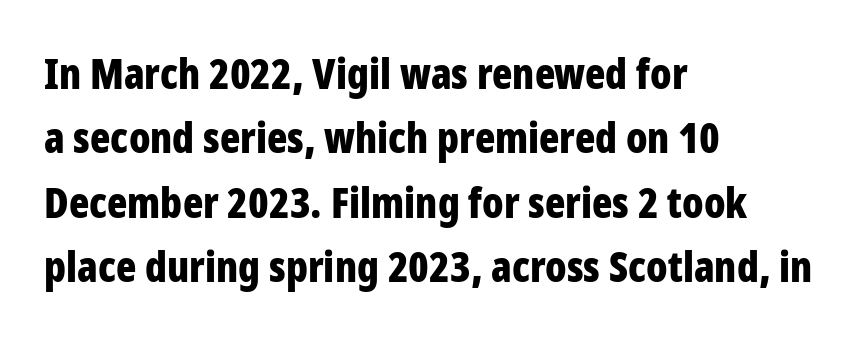
Q: Is the text bold? A: Yes.
Q: Is the text italic (slanted)? A: No, it is upright.
Q: Is the typeface a serif or a sans-serif typeface? A: Sans-serif.
Q: Is the text underlined? A: No.
Q: How is the paragraph aligned? A: Left-aligned.
Q: Is the spacing between letters normal or unusually wide? A: Normal.
Q: Is the spacing between lines tight, normal or loose? A: Normal.
Q: Width (condensed, normal, or wide)? A: Condensed.
Q: Stroke contrast? A: Low.
Q: x-height? A: Medium.
Q: Monospaced? A: No.
